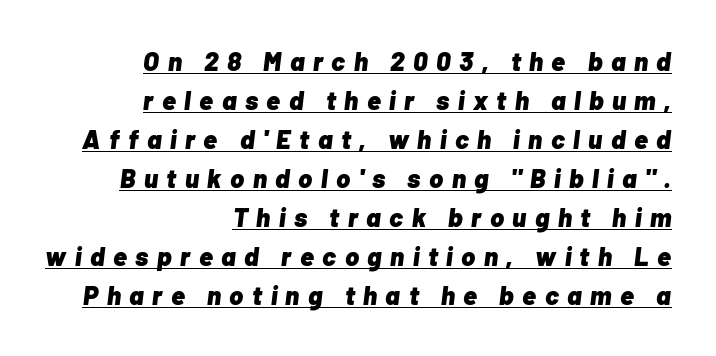
The image shows 26 px bold type, italic (leaning right); set right-aligned, normal line spacing (1.5x), unusually wide letter spacing (+0.33 em), underlined.
